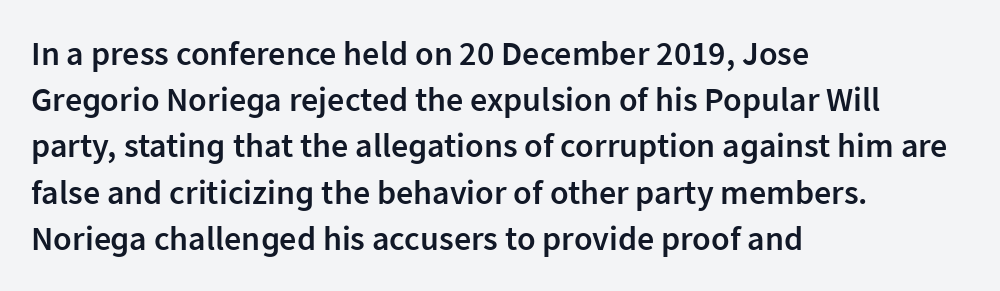
{"serif": "no", "italic": "no", "bold": "semi", "weight": "semibold", "width": "normal", "stroke_contrast": "low", "x_height": "medium", "monospaced": "no", "underline": "no", "align": "left", "line_spacing": "normal", "line_spacing_ratio": 1.36, "letter_spacing": "normal", "letter_spacing_em": 0.0, "glyph_px": 34}
